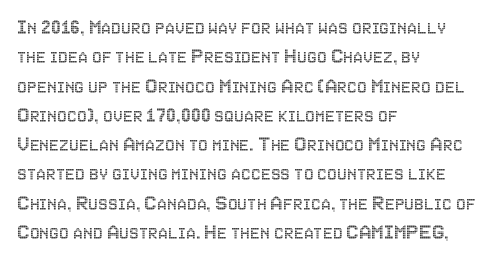
{"italic": "no", "underline": "no", "align": "left", "line_spacing": "normal", "line_spacing_ratio": 1.33, "letter_spacing": "normal", "letter_spacing_em": 0.0, "glyph_px": 22}
